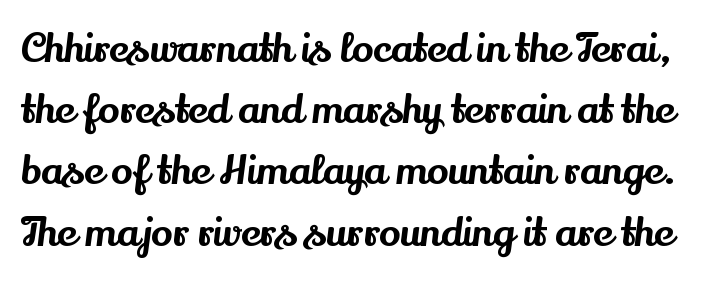
Whoever set this chose a conventional vertical rhythm. Caption: standard tracking, unaltered. This rendering features lettering with no underline. Character widths vary here, with narrow letters taking less room than wide ones. Font category for this specimen: serif.
